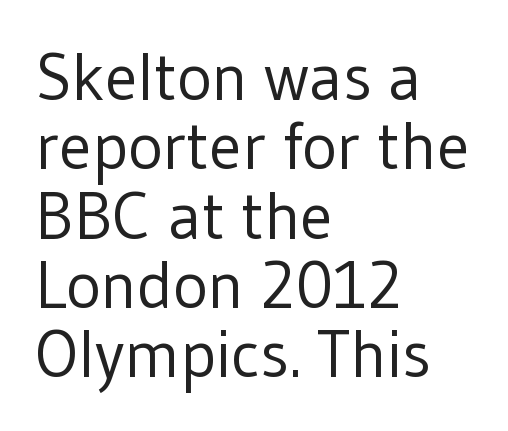
Q: Is the text bold? A: No.
Q: Is the text italic (slanted)? A: No, it is upright.
Q: Is the typeface a serif or a sans-serif typeface? A: Sans-serif.
Q: Is the text underlined? A: No.
Q: How is the paragraph aligned? A: Left-aligned.
Q: Is the spacing between letters normal or unusually wide? A: Normal.
Q: Is the spacing between lines tight, normal or loose? A: Tight.
Q: Width (condensed, normal, or wide)? A: Normal.
Q: Stroke contrast? A: Low.
Q: x-height? A: Medium.
Q: Monospaced? A: No.
